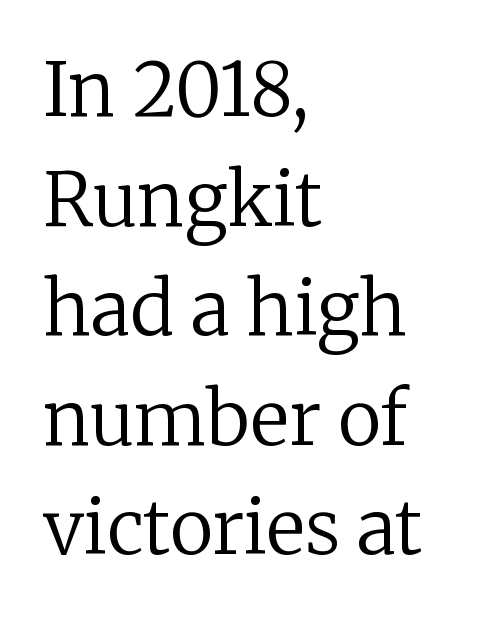
Proportional: the letters do not fall into vertical columns. Clear beneath every line of the passage. Layout note: lines flush left. The designer went with a serif here, giving each stem small feet. The type is set solid horizontally, with unmodified tracking.
